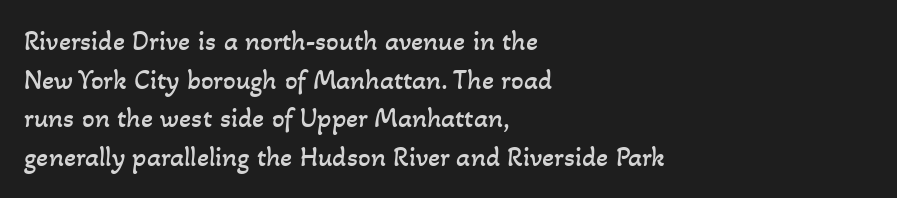
No heavy texture on the line: the type isn't bold. A typesetter would call this proportional, since set widths differ per character. Letters rest on an invisible, unmarked baseline. The tracking reads as untouched default to a designer's eye.
